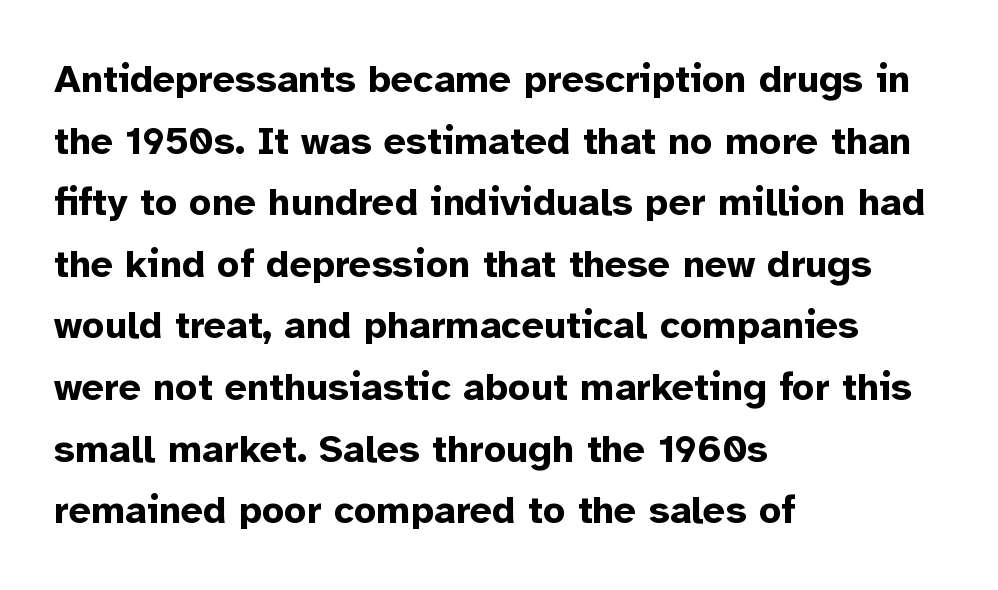
Q: Is the text bold? A: Yes.
Q: Is the text italic (slanted)? A: No, it is upright.
Q: Is the typeface a serif or a sans-serif typeface? A: Sans-serif.
Q: Is the text underlined? A: No.
Q: How is the paragraph aligned? A: Left-aligned.
Q: Is the spacing between letters normal or unusually wide? A: Normal.
Q: Is the spacing between lines tight, normal or loose? A: Normal.
Q: Width (condensed, normal, or wide)? A: Normal.
Q: Stroke contrast? A: Low.
Q: x-height? A: Medium.
Q: Monospaced? A: No.
